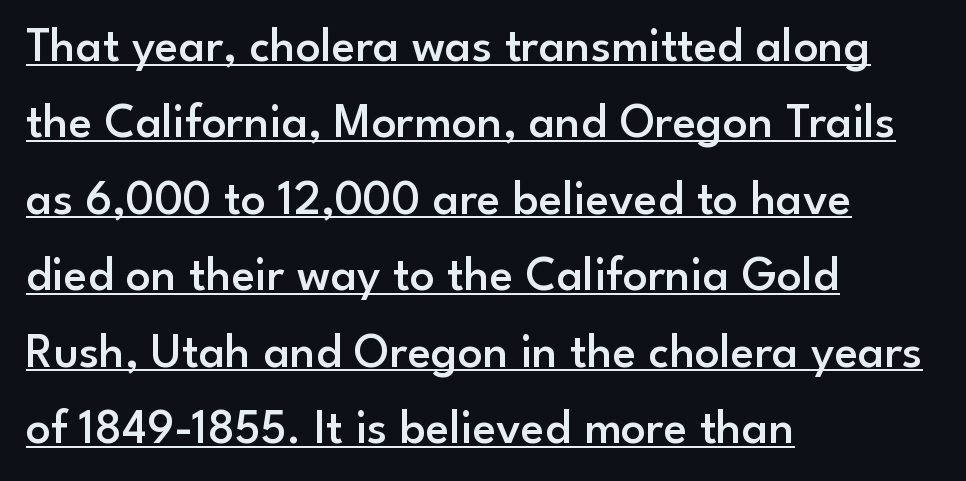
Q: Is the text bold? A: Semi-bold.
Q: Is the text italic (slanted)? A: No, it is upright.
Q: Is the typeface a serif or a sans-serif typeface? A: Sans-serif.
Q: Is the text underlined? A: Yes.
Q: How is the paragraph aligned? A: Left-aligned.
Q: Is the spacing between letters normal or unusually wide? A: Normal.
Q: Is the spacing between lines tight, normal or loose? A: Normal.
Q: Width (condensed, normal, or wide)? A: Normal.
Q: Stroke contrast? A: Low.
Q: x-height? A: Small.
Q: Monospaced? A: No.
